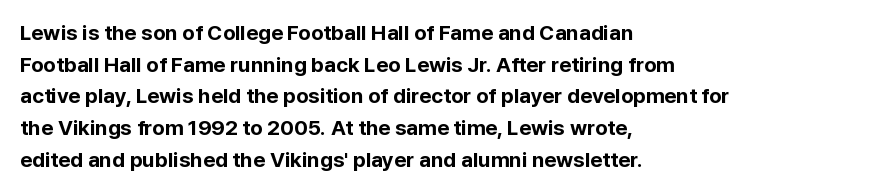
{"italic": "no", "bold": "yes", "underline": "no", "align": "left", "line_spacing": "normal", "line_spacing_ratio": 1.51, "letter_spacing": "normal", "letter_spacing_em": 0.0, "glyph_px": 21}
